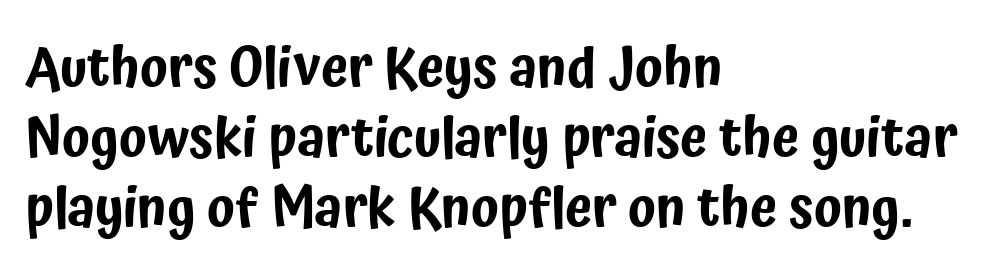
Q: Is the text italic (slanted)? A: No, it is upright.
Q: Is the typeface a serif or a sans-serif typeface? A: Sans-serif.
Q: Is the text underlined? A: No.
Q: How is the paragraph aligned? A: Left-aligned.
Q: Is the spacing between letters normal or unusually wide? A: Normal.
Q: Is the spacing between lines tight, normal or loose? A: Normal.
Q: Width (condensed, normal, or wide)? A: Condensed.
Q: Stroke contrast? A: Low.
Q: x-height? A: Medium.
Q: Monospaced? A: No.
